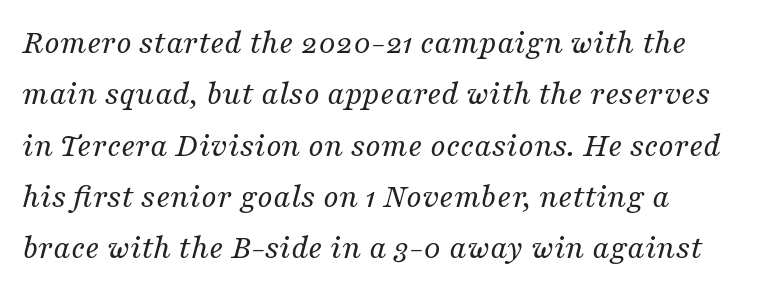
Q: Is the text bold? A: No.
Q: Is the text italic (slanted)? A: Yes, it leans right by about 16 degrees.
Q: Is the typeface a serif or a sans-serif typeface? A: Serif.
Q: Is the text underlined? A: No.
Q: Is the spacing between letters normal or unusually wide? A: Normal.
Q: Is the spacing between lines tight, normal or loose? A: Normal.
Q: Width (condensed, normal, or wide)? A: Normal.
Q: Stroke contrast? A: Medium.
Q: x-height? A: Medium.
Q: Monospaced? A: No.
